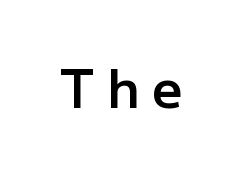
The image shows 53 px semibold sans-serif type, upright; set unusually wide letter spacing (+0.23 em), not underlined; low stroke contrast and a medium x-height.
